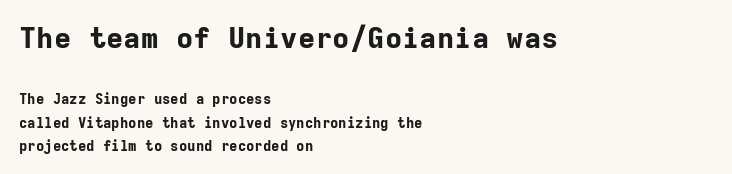
Q: Is the text bold? A: Yes.
Q: Is the text italic (slanted)? A: No, it is upright.
Q: Is the typeface a serif or a sans-serif typeface? A: Sans-serif.
Q: Is the text underlined? A: No.
Q: How is the paragraph aligned? A: Left-aligned.
Q: Is the spacing between letters normal or unusually wide? A: Normal.
Q: Is the spacing between lines tight, normal or loose? A: Normal.
Q: Which block of text is set in a larger size, the first (top) or the second (bottom)? A: The first (top) one.
Q: Width (condensed, normal, or wide)? A: Normal.
Q: Stroke contrast? A: Low.
Q: x-height? A: Medium.
Q: Monospaced? A: Yes.
